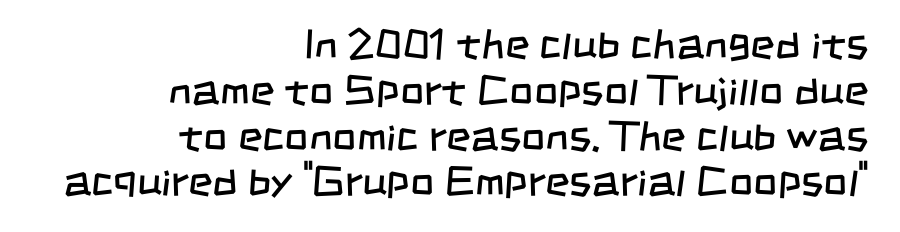
The image shows 42 px regular-weight, condensed sans-serif type; set right-aligned, tight line spacing (1.09x), normal letter spacing, not underlined; low stroke contrast and a large x-height.
